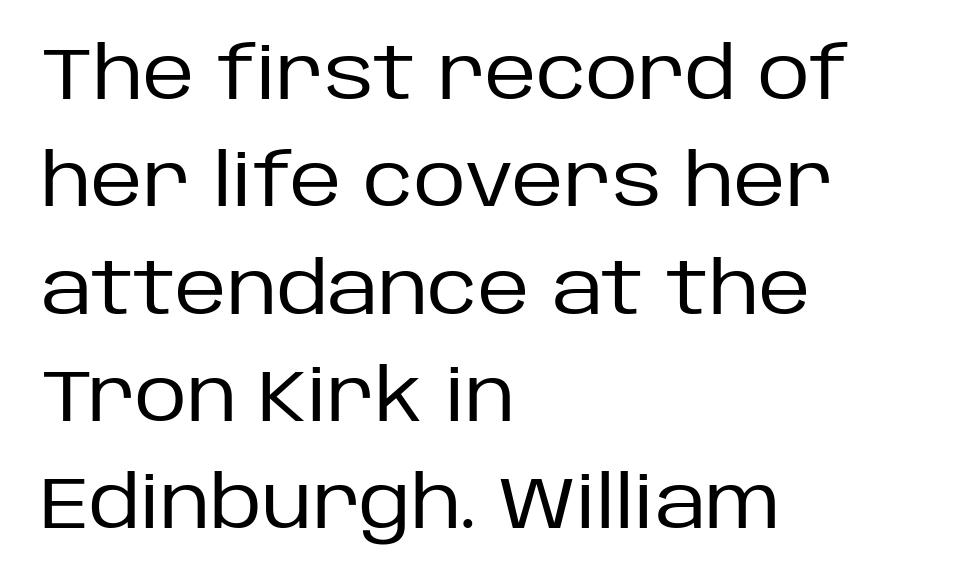
The text block is weighted toward the left margin, trailing off unevenly rightward. Decoration check: the copy has no underline. Successive baselines arrive at the customary interval. Is this a fixed-width face? No — the glyphs have proportional, varying widths. Examine the stroke ends and you'll find no serifs.
